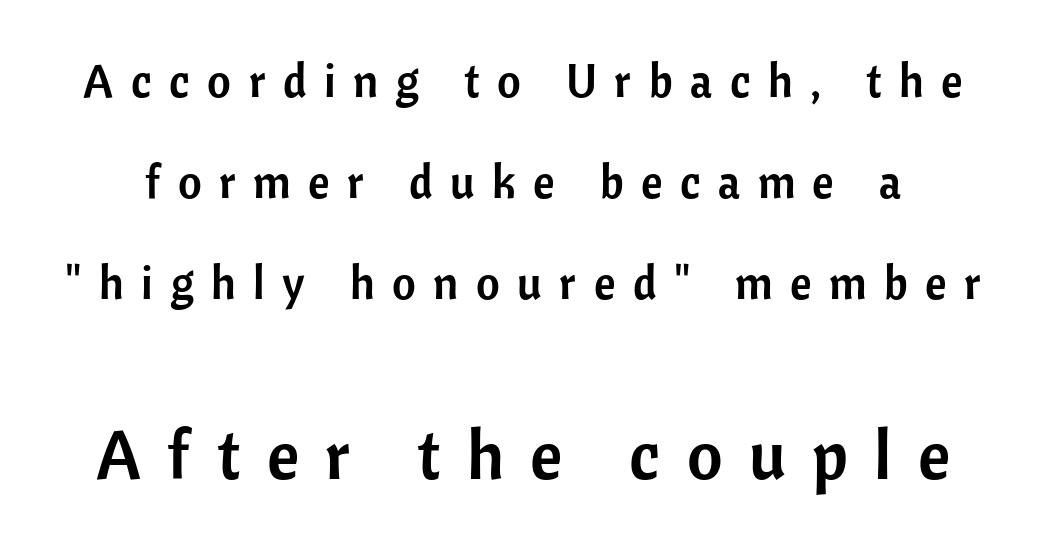
The image shows 69 px sans-serif type, upright; set loose line spacing (2.2x), unusually wide letter spacing (+0.38 em), not underlined; the second (bottom) block is 1.5x larger; low stroke contrast and a medium x-height.
